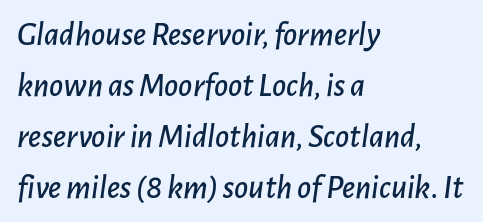
Q: Is the text italic (slanted)? A: Yes, it leans right by about 7 degrees.
Q: Is the text underlined? A: No.
Q: How is the paragraph aligned? A: Left-aligned.
Q: Is the spacing between letters normal or unusually wide? A: Normal.
Q: Is the spacing between lines tight, normal or loose? A: Normal.
Q: Width (condensed, normal, or wide)? A: Normal.
Q: Stroke contrast? A: Low.
Q: x-height? A: Medium.
Q: Monospaced? A: No.
